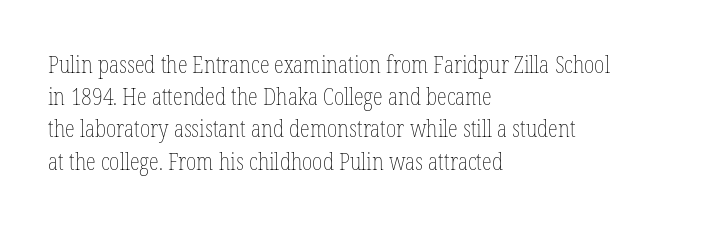
Q: Is the text bold? A: No.
Q: Is the text italic (slanted)? A: No, it is upright.
Q: Is the text underlined? A: No.
Q: How is the paragraph aligned? A: Left-aligned.
Q: Is the spacing between letters normal or unusually wide? A: Normal.
Q: Is the spacing between lines tight, normal or loose? A: Normal.
